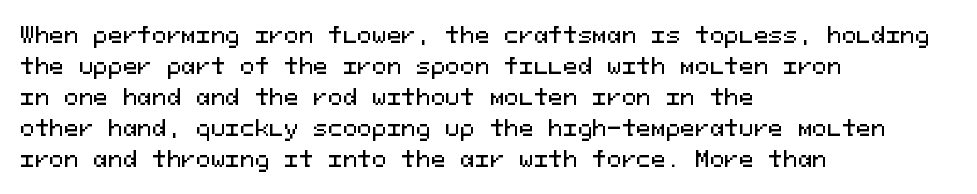
{"italic": "no", "underline": "no", "align": "left", "line_spacing": "normal", "line_spacing_ratio": 1.41, "letter_spacing": "normal", "letter_spacing_em": 0.0, "glyph_px": 22}
